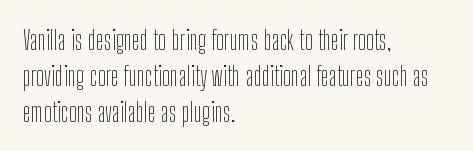
The image shows 27 px text type, upright; set left-aligned, normal line spacing (1.33x), normal letter spacing, not underlined.
